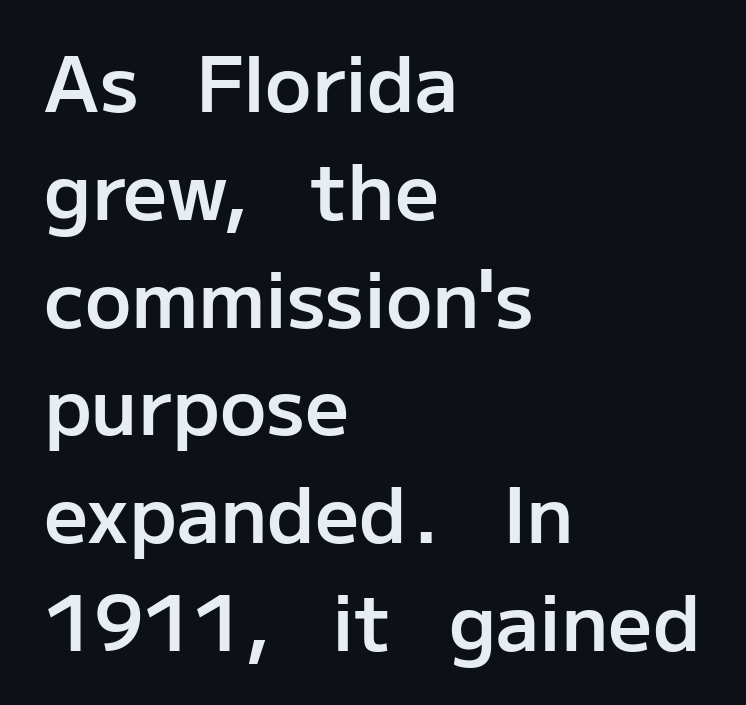
The ragged edge is on the right, which tells us the setting is flush left. The passage shown is typeset with a sans-serif family. Style check: upright. The space beneath each line is pristine and unruled.
